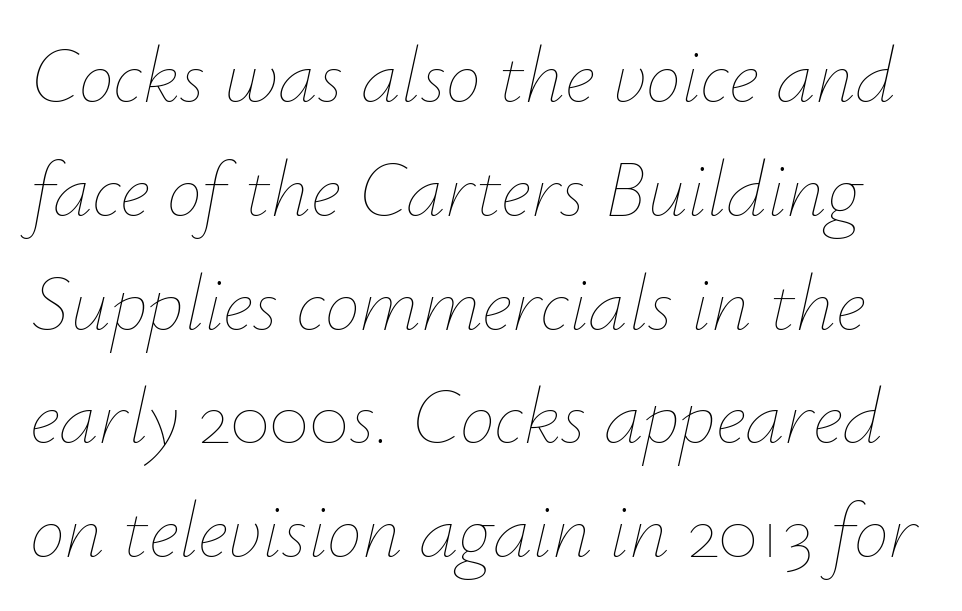
The image shows 79 px thin type, italic (leaning right); set normal line spacing (1.44x), normal letter spacing, not underlined; low stroke contrast and a small x-height.
